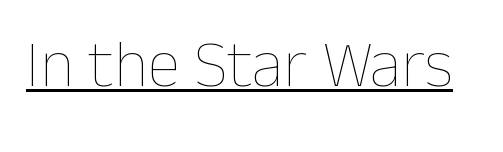
Q: Is the text bold? A: No.
Q: Is the text italic (slanted)? A: No, it is upright.
Q: Is the text underlined? A: Yes.
Q: Is the spacing between letters normal or unusually wide? A: Normal.
Q: Width (condensed, normal, or wide)? A: Normal.
Q: Stroke contrast? A: Low.
Q: x-height? A: Medium.
Q: Monospaced? A: No.
